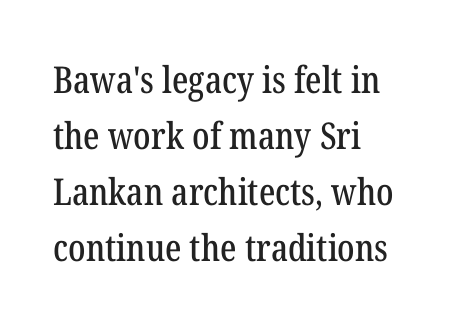
Q: Is the text italic (slanted)? A: No, it is upright.
Q: Is the typeface a serif or a sans-serif typeface? A: Serif.
Q: Is the text underlined? A: No.
Q: How is the paragraph aligned? A: Left-aligned.
Q: Is the spacing between letters normal or unusually wide? A: Normal.
Q: Is the spacing between lines tight, normal or loose? A: Normal.
Q: Width (condensed, normal, or wide)? A: Condensed.
Q: Stroke contrast? A: Low.
Q: x-height? A: Medium.
Q: Monospaced? A: No.
